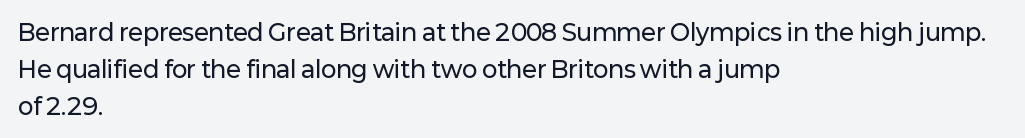
{"italic": "no", "underline": "no", "align": "left", "line_spacing": "normal", "line_spacing_ratio": 1.6, "letter_spacing": "normal", "letter_spacing_em": 0.0, "glyph_px": 23}
